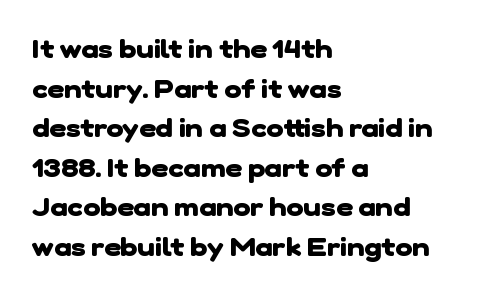
Casual observation: everything's shoved over to the left. Decoration check: the copy has no underline. Quick note: interline space is typical. Weight check: bold — yes, fully. How are the letters spaced? Ordinarily, with no added tracking.
